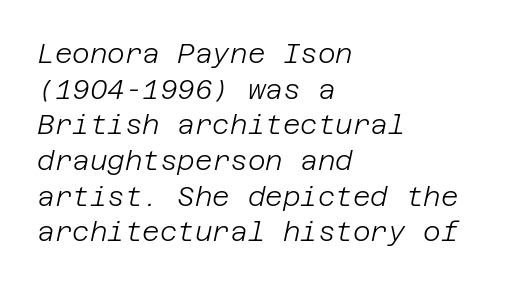
Decoration check: the copy has no underline. The line-height multiplier appears to be the usual default. No heavy texture on the line: the type isn't bold. Emphasis-style slanted type is in use. The passage shown has conventional tracking throughout.
